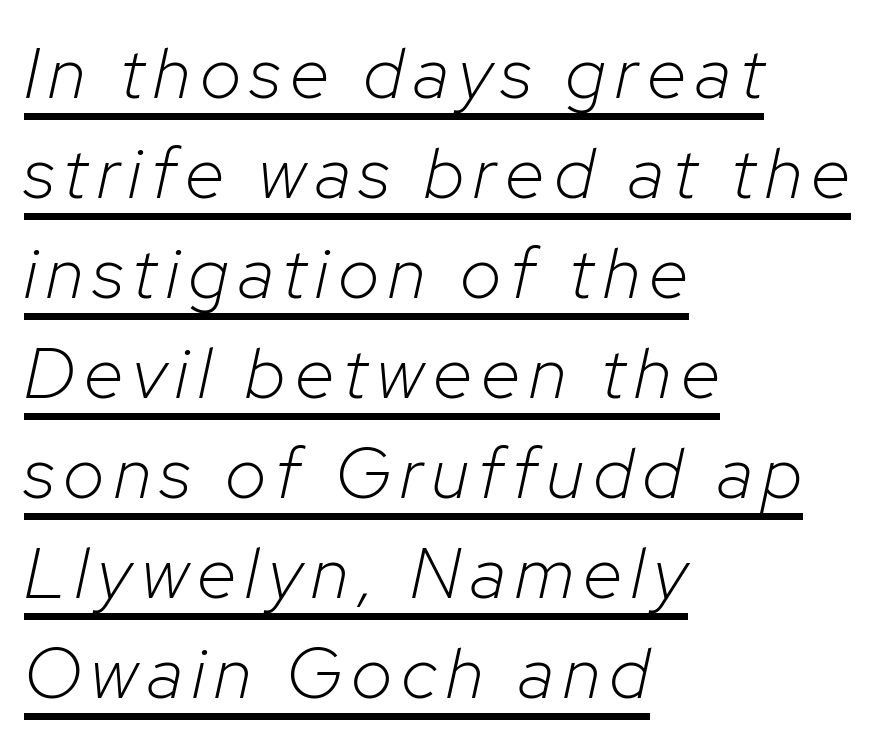
Is the stroke heavy? The answer is a plain regular-or-lighter. The rendering uses natural spacing where letterforms have individual widths. Caption: multi-line text, flush left, ragged right. The vertical gap from one line to the next is medium.
